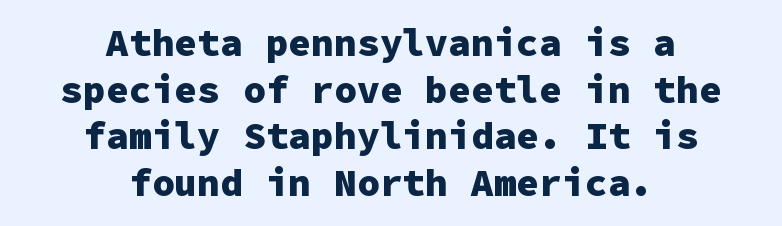
The image shows 38 px heavy sans-serif type, upright, monospaced; set centered, line spacing 1.23x, normal letter spacing, not underlined; low stroke contrast and a medium x-height.
